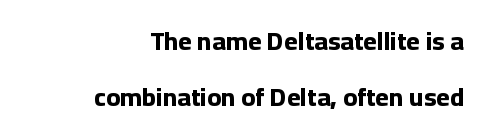
Q: Is the text bold? A: Yes.
Q: Is the text italic (slanted)? A: No, it is upright.
Q: Is the text underlined? A: No.
Q: How is the paragraph aligned? A: Right-aligned.
Q: Is the spacing between letters normal or unusually wide? A: Normal.
Q: Is the spacing between lines tight, normal or loose? A: Loose.
